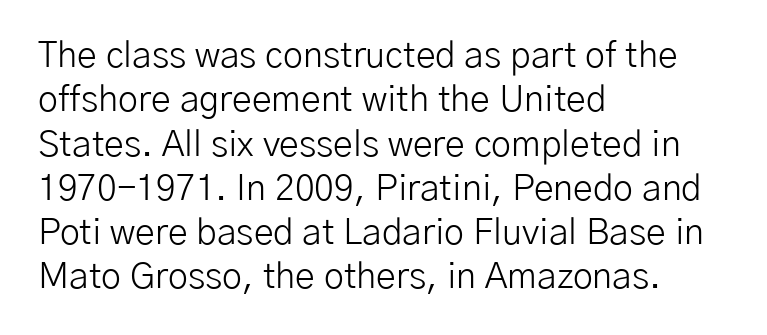
Q: Is the text bold? A: No.
Q: Is the text italic (slanted)? A: No, it is upright.
Q: Is the typeface a serif or a sans-serif typeface? A: Sans-serif.
Q: Is the text underlined? A: No.
Q: How is the paragraph aligned? A: Left-aligned.
Q: Is the spacing between letters normal or unusually wide? A: Normal.
Q: Width (condensed, normal, or wide)? A: Normal.
Q: Stroke contrast? A: Low.
Q: x-height? A: Medium.
Q: Monospaced? A: No.
